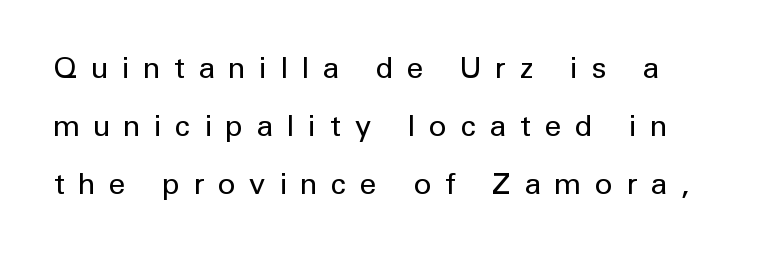
Q: Is the text bold? A: No.
Q: Is the text italic (slanted)? A: No, it is upright.
Q: Is the typeface a serif or a sans-serif typeface? A: Sans-serif.
Q: Is the text underlined? A: No.
Q: How is the paragraph aligned? A: Left-aligned.
Q: Is the spacing between letters normal or unusually wide? A: Unusually wide.
Q: Is the spacing between lines tight, normal or loose? A: Loose.
Q: Width (condensed, normal, or wide)? A: Normal.
Q: Stroke contrast? A: Low.
Q: x-height? A: Medium.
Q: Monospaced? A: No.
